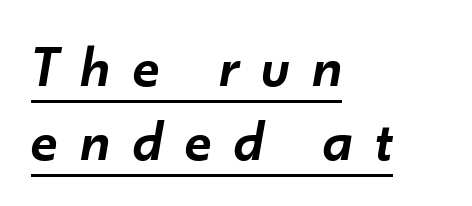
{"italic": "yes", "lean": "right", "slant_degrees": 10, "bold": "semi", "weight": "semibold", "width": "normal", "stroke_contrast": "low", "x_height": "small", "monospaced": "no", "underline": "yes", "align": "left", "line_spacing": "normal", "line_spacing_ratio": 1.28, "letter_spacing": "wide", "letter_spacing_em": 0.39, "glyph_px": 58}
